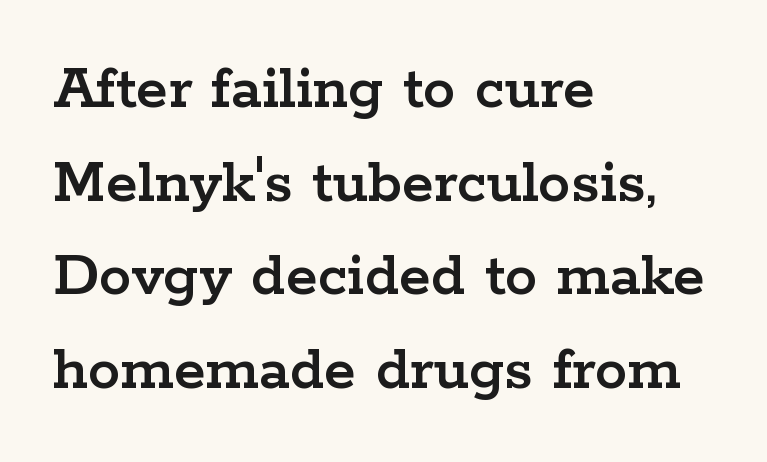
Q: Is the text italic (slanted)? A: No, it is upright.
Q: Is the typeface a serif or a sans-serif typeface? A: Serif.
Q: Is the text underlined? A: No.
Q: How is the paragraph aligned? A: Left-aligned.
Q: Is the spacing between letters normal or unusually wide? A: Normal.
Q: Is the spacing between lines tight, normal or loose? A: Normal.
Q: Width (condensed, normal, or wide)? A: Wide.
Q: Stroke contrast? A: Low.
Q: x-height? A: Medium.
Q: Monospaced? A: No.
